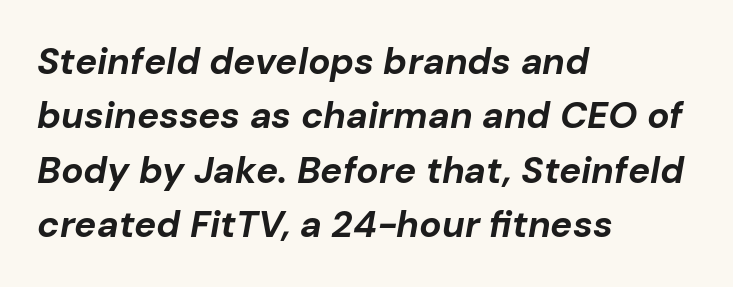
{"italic": "yes", "lean": "right", "slant_degrees": 10, "bold": "yes", "weight": "bold", "width": "normal", "stroke_contrast": "low", "x_height": "medium", "monospaced": "no", "underline": "no", "align": "left", "line_spacing": "normal", "line_spacing_ratio": 1.47, "letter_spacing": "normal", "letter_spacing_em": 0.0, "glyph_px": 37}
